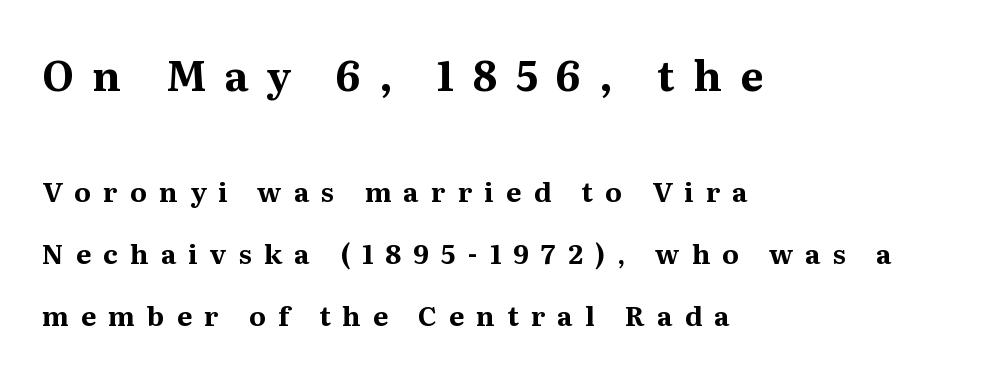
{"serif": "yes", "italic": "no", "bold": "yes", "weight": "bold", "width": "normal", "stroke_contrast": "medium", "x_height": "medium", "monospaced": "no", "underline": "no", "align": "left", "line_spacing": "loose", "line_spacing_ratio": 2.31, "letter_spacing": "wide", "letter_spacing_em": 0.45, "larger_block": "first", "size_ratio": 1.52, "glyph_px": 41}
